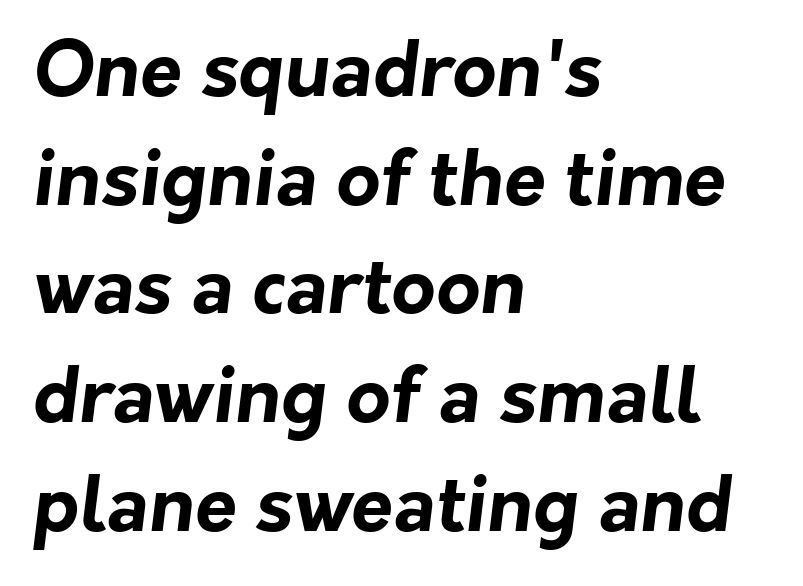
Q: Is the text bold? A: Yes.
Q: Is the typeface a serif or a sans-serif typeface? A: Sans-serif.
Q: Is the text underlined? A: No.
Q: How is the paragraph aligned? A: Left-aligned.
Q: Is the spacing between letters normal or unusually wide? A: Normal.
Q: Is the spacing between lines tight, normal or loose? A: Normal.
Q: Width (condensed, normal, or wide)? A: Normal.
Q: Stroke contrast? A: Low.
Q: x-height? A: Medium.
Q: Monospaced? A: No.
